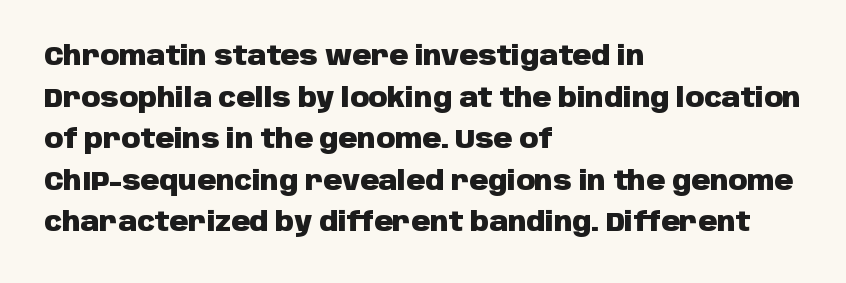
Q: Is the text bold? A: Yes.
Q: Is the text italic (slanted)? A: No, it is upright.
Q: Is the text underlined? A: No.
Q: How is the paragraph aligned? A: Left-aligned.
Q: Is the spacing between letters normal or unusually wide? A: Normal.
Q: Is the spacing between lines tight, normal or loose? A: Normal.
